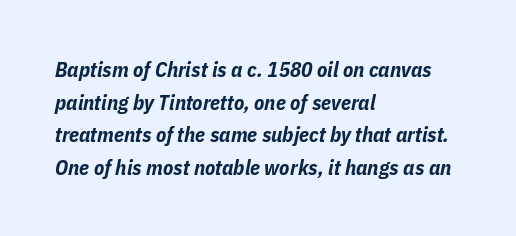
Q: Is the text bold? A: Yes.
Q: Is the text italic (slanted)? A: Yes, it leans right by about 11 degrees.
Q: Is the text underlined? A: No.
Q: How is the paragraph aligned? A: Left-aligned.
Q: Is the spacing between letters normal or unusually wide? A: Normal.
Q: Is the spacing between lines tight, normal or loose? A: Normal.
